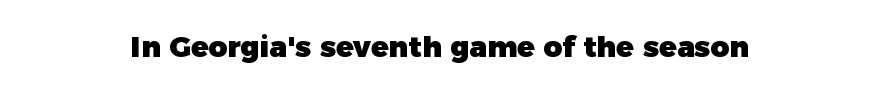
Q: Is the text bold? A: Yes.
Q: Is the text italic (slanted)? A: No, it is upright.
Q: Is the typeface a serif or a sans-serif typeface? A: Sans-serif.
Q: Is the text underlined? A: No.
Q: Is the spacing between letters normal or unusually wide? A: Normal.
Q: Width (condensed, normal, or wide)? A: Normal.
Q: Stroke contrast? A: Low.
Q: x-height? A: Medium.
Q: Monospaced? A: No.
